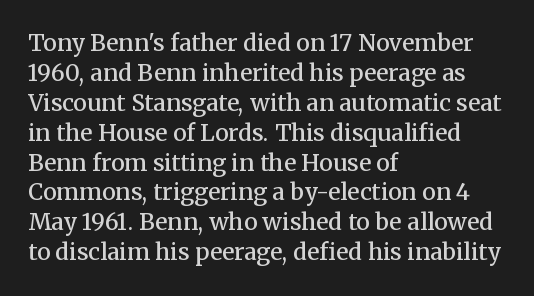
Q: Is the text bold? A: Semi-bold.
Q: Is the text italic (slanted)? A: No, it is upright.
Q: Is the text underlined? A: No.
Q: How is the paragraph aligned? A: Left-aligned.
Q: Is the spacing between letters normal or unusually wide? A: Normal.
Q: Is the spacing between lines tight, normal or loose? A: Normal.
